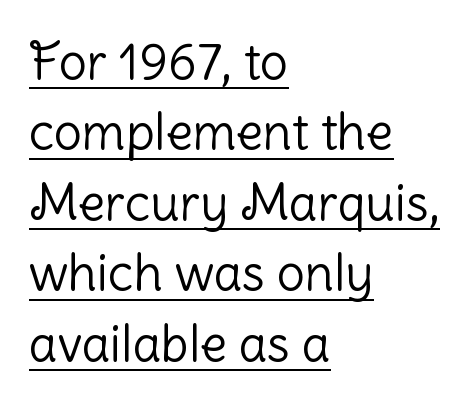
The image shows 50 px light sans-serif type, upright; set left-aligned, normal line spacing (1.41x), normal letter spacing, underlined; low stroke contrast and a medium x-height.
